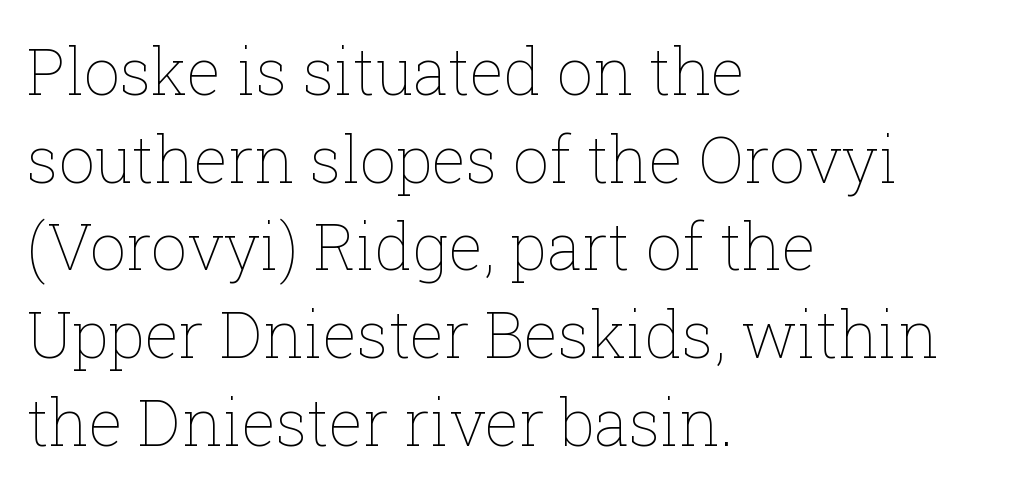
{"italic": "no", "bold": "no", "weight": "thin", "width": "normal", "stroke_contrast": "low", "x_height": "medium", "monospaced": "no", "underline": "no", "align": "left", "line_spacing": "normal", "line_spacing_ratio": 1.37, "letter_spacing": "normal", "letter_spacing_em": 0.0, "glyph_px": 64}
